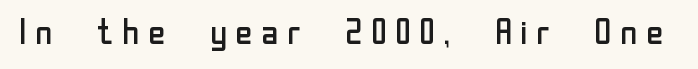
Q: Is the text bold? A: No.
Q: Is the text italic (slanted)? A: No, it is upright.
Q: Is the typeface a serif or a sans-serif typeface? A: Sans-serif.
Q: Is the text underlined? A: No.
Q: Width (condensed, normal, or wide)? A: Normal.
Q: Stroke contrast? A: Low.
Q: x-height? A: Medium.
Q: Monospaced? A: No.
